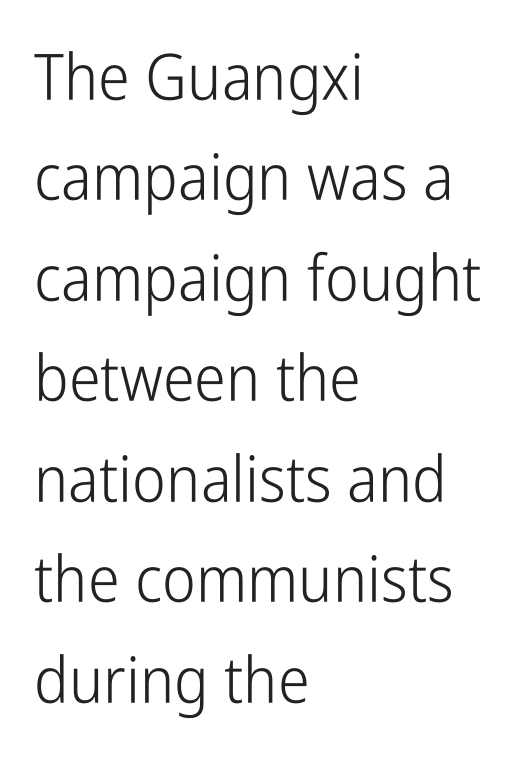
Q: Is the text bold? A: No.
Q: Is the text italic (slanted)? A: No, it is upright.
Q: Is the typeface a serif or a sans-serif typeface? A: Sans-serif.
Q: Is the text underlined? A: No.
Q: How is the paragraph aligned? A: Left-aligned.
Q: Is the spacing between letters normal or unusually wide? A: Normal.
Q: Is the spacing between lines tight, normal or loose? A: Normal.
Q: Width (condensed, normal, or wide)? A: Condensed.
Q: Stroke contrast? A: Low.
Q: x-height? A: Medium.
Q: Monospaced? A: No.
